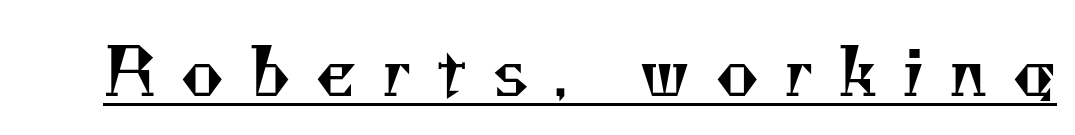
Q: Is the text bold? A: No.
Q: Is the typeface a serif or a sans-serif typeface? A: Serif.
Q: Is the text underlined? A: Yes.
Q: Is the spacing between letters normal or unusually wide? A: Unusually wide.
Q: Width (condensed, normal, or wide)? A: Normal.
Q: Stroke contrast? A: Medium.
Q: x-height? A: Small.
Q: Monospaced? A: No.
